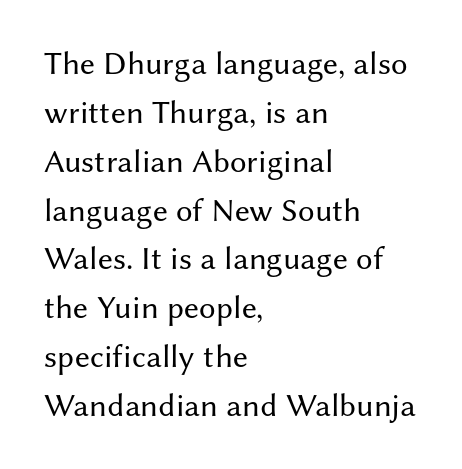
Q: Is the text bold? A: No.
Q: Is the text italic (slanted)? A: No, it is upright.
Q: Is the typeface a serif or a sans-serif typeface? A: Sans-serif.
Q: Is the text underlined? A: No.
Q: How is the paragraph aligned? A: Left-aligned.
Q: Is the spacing between letters normal or unusually wide? A: Normal.
Q: Is the spacing between lines tight, normal or loose? A: Normal.
Q: Width (condensed, normal, or wide)? A: Normal.
Q: Stroke contrast? A: Medium.
Q: x-height? A: Medium.
Q: Monospaced? A: No.
